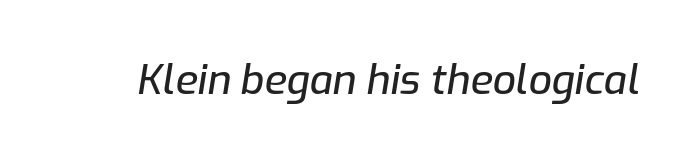
{"italic": "yes", "lean": "right", "slant_degrees": 9, "width": "normal", "stroke_contrast": "low", "x_height": "medium", "monospaced": "no", "underline": "no", "letter_spacing": "normal", "letter_spacing_em": 0.0, "glyph_px": 41}
